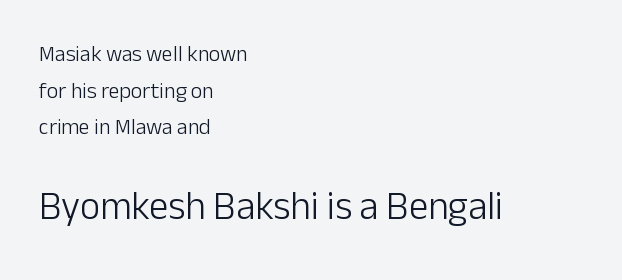
The image shows 39 px light sans-serif type, upright; set left-aligned, normal line spacing (1.67x), normal letter spacing, not underlined; the second (bottom) block is 1.77x larger; low stroke contrast and a medium x-height.
